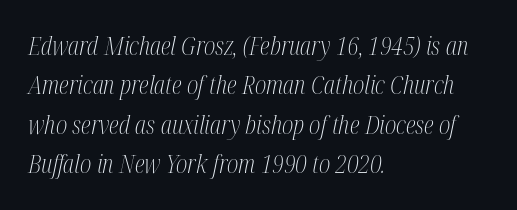
{"italic": "yes", "lean": "right", "slant_degrees": 12, "bold": "no", "underline": "no", "align": "left", "line_spacing": "normal", "line_spacing_ratio": 1.58, "letter_spacing": "normal", "letter_spacing_em": 0.0, "glyph_px": 25}
